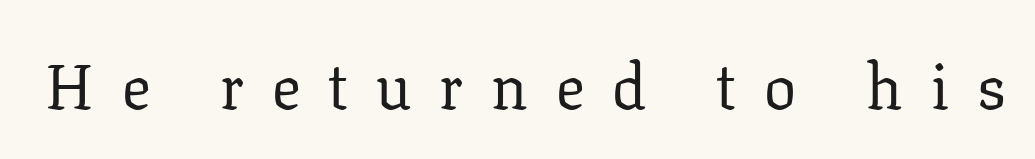
The image shows 64 px regular-weight serif type, upright; set unusually wide letter spacing (+0.44 em), not underlined; low stroke contrast and a medium x-height.
